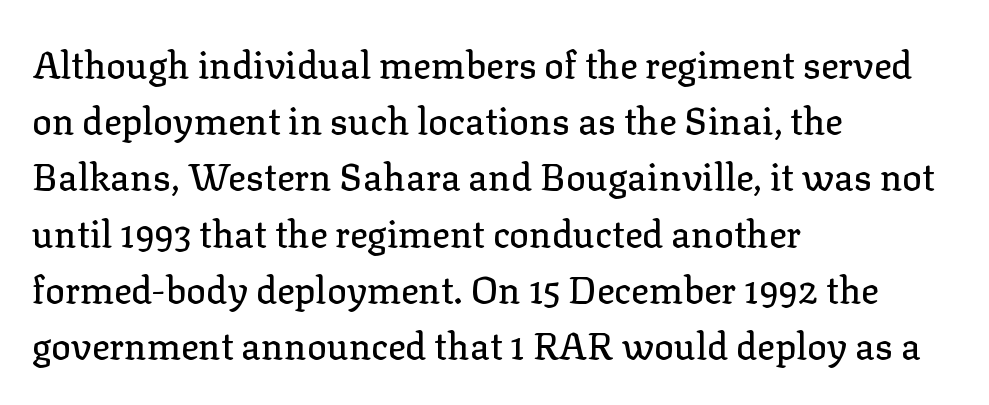
Each letter's strokes conclude with small projecting serifs. Posture: vertical. Whoever set this chose a conventional vertical rhythm. Is this a fixed-width face? No — the glyphs have proportional, varying widths.
